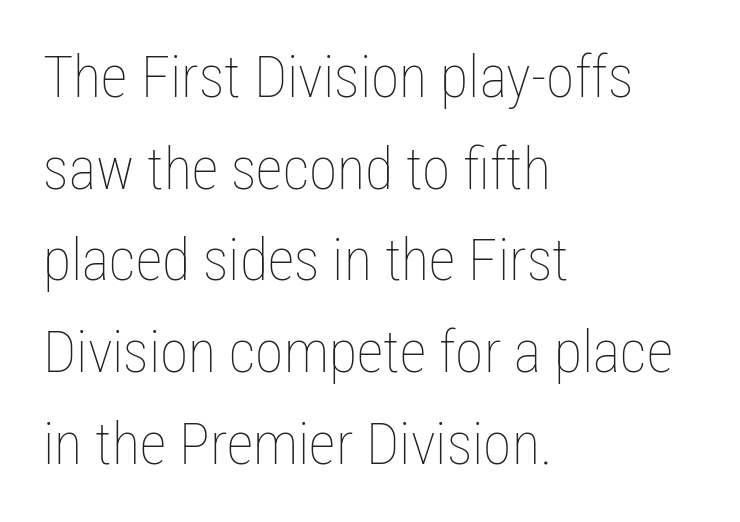
The image shows 58 px thin, condensed type, upright; set left-aligned, normal line spacing (1.58x), normal letter spacing, not underlined; low stroke contrast and a medium x-height.
